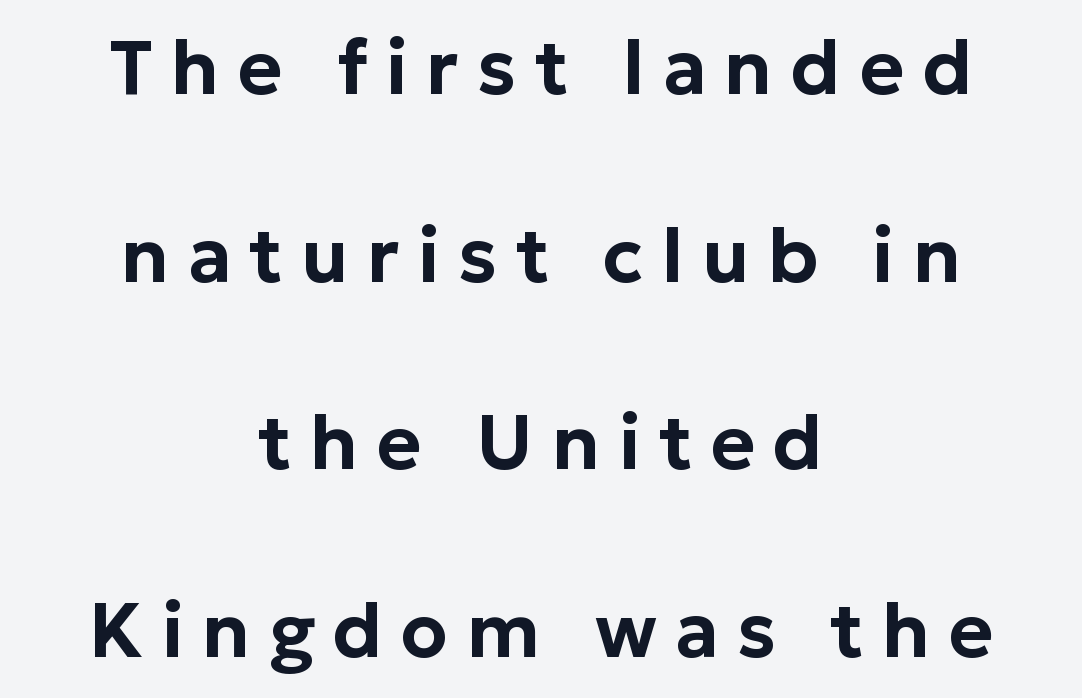
The image shows 76 px sans-serif type, upright; set centered, loose line spacing (2.47x), unusually wide letter spacing (+0.24 em), not underlined; low stroke contrast and a medium x-height.
